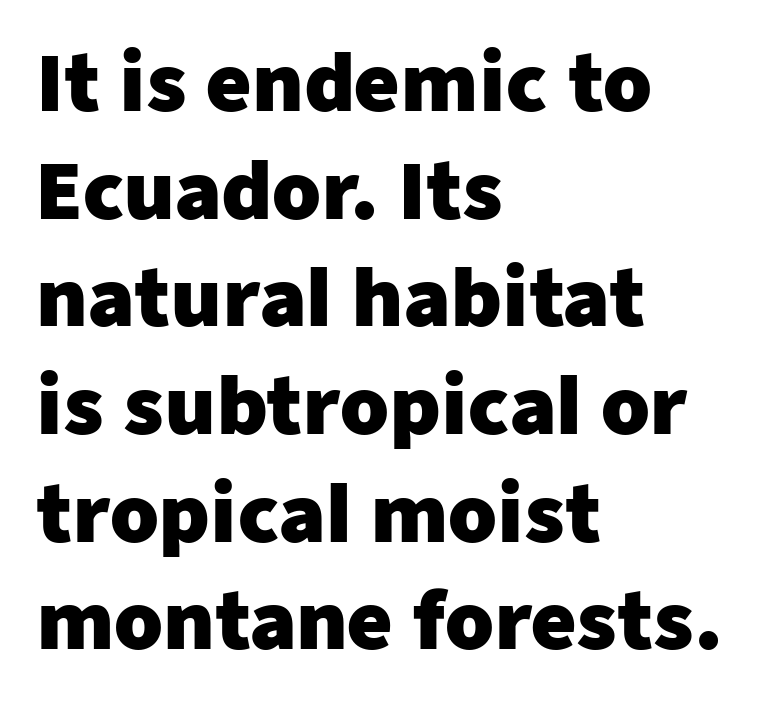
Type style note: lacks serifs. The tracking reads as untouched default to a designer's eye. This rendering uses left alignment, leaving the right contour irregular. The designer left line spacing at the default.
